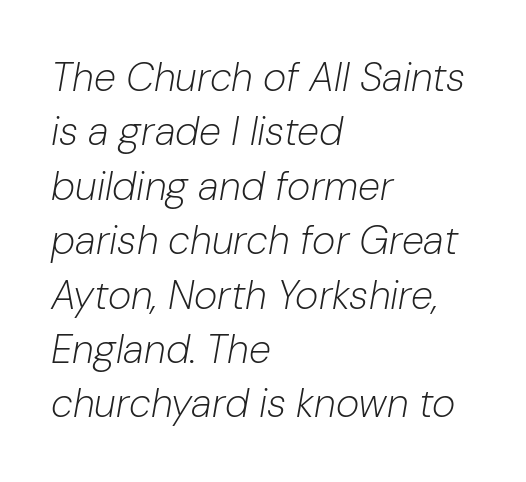
Q: Is the text bold? A: No.
Q: Is the text italic (slanted)? A: Yes, it leans right by about 10 degrees.
Q: Is the text underlined? A: No.
Q: How is the paragraph aligned? A: Left-aligned.
Q: Is the spacing between letters normal or unusually wide? A: Normal.
Q: Is the spacing between lines tight, normal or loose? A: Normal.
Q: Width (condensed, normal, or wide)? A: Normal.
Q: Stroke contrast? A: Low.
Q: x-height? A: Medium.
Q: Monospaced? A: No.
